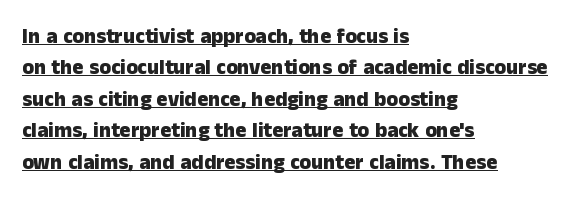
{"italic": "no", "bold": "yes", "underline": "yes", "align": "left", "line_spacing": "normal", "line_spacing_ratio": 1.5, "letter_spacing": "normal", "letter_spacing_em": 0.0, "glyph_px": 21}
